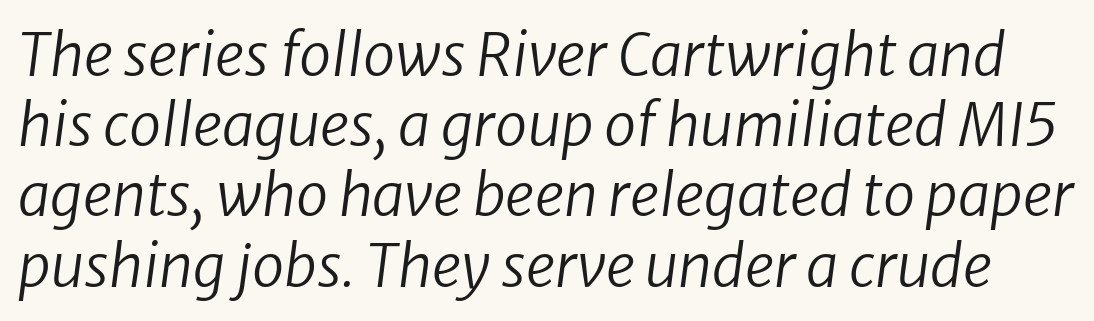
{"serif": "no", "bold": "no", "weight": "regular", "width": "normal", "stroke_contrast": "low", "x_height": "medium", "monospaced": "no", "underline": "no", "line_spacing_ratio": 1.21, "letter_spacing": "normal", "letter_spacing_em": 0.0, "glyph_px": 58}
